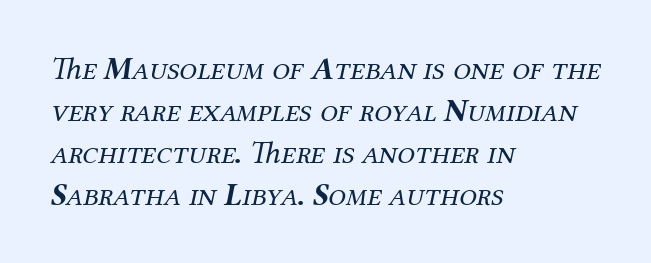
This sample has the flowing, uneven cadence of proportional lettering. Whoever set this chose a conventional vertical rhythm. The typesetter chose a ragged-right arrangement here. These glyphs show unthickened strokes, regular width or finer. Type without underlining. The rendering shows small feet on the letterforms — a serif design.
